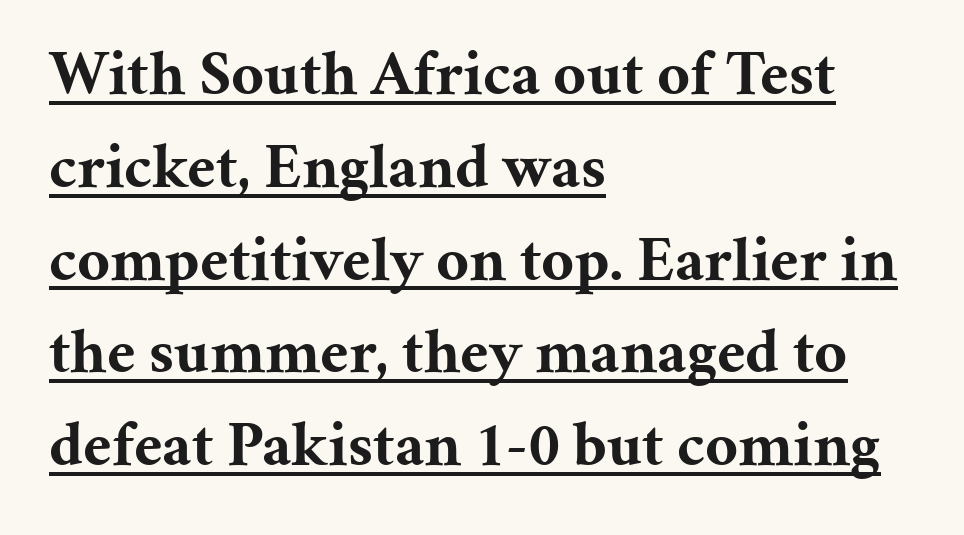
The image shows 64 px bold serif type, upright; set left-aligned, normal line spacing (1.45x), normal letter spacing, underlined; medium stroke contrast and a medium x-height.
